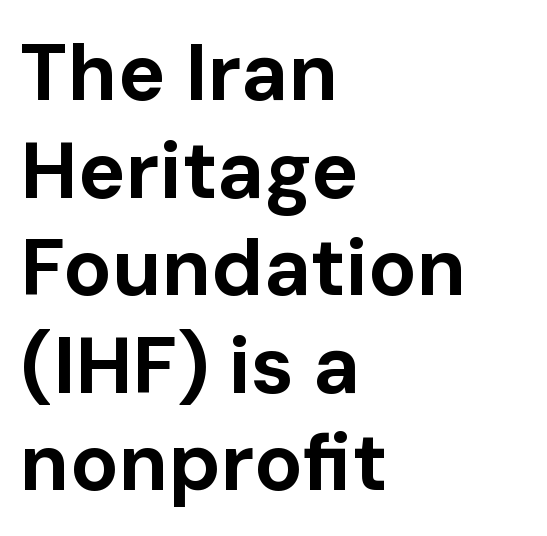
The image shows 80 px bold sans-serif type, upright; set left-aligned, line spacing 1.22x, normal letter spacing, not underlined; low stroke contrast and a medium x-height.
